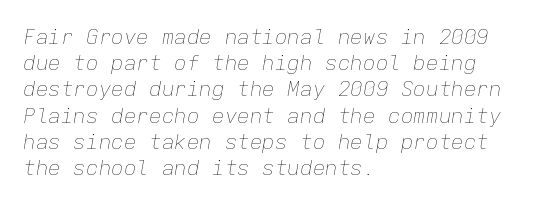
A typesetter would call this zero additional tracking. The line-height multiplier appears to be the usual default. Glance below the letters and you will spot only blank space. The ragged edge is on the right, which tells us the setting is flush left.
